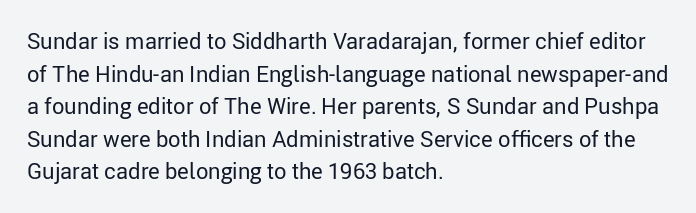
{"italic": "no", "bold": "no", "underline": "no", "align": "left", "line_spacing": "normal", "line_spacing_ratio": 1.48, "letter_spacing": "normal", "letter_spacing_em": 0.0, "glyph_px": 22}
